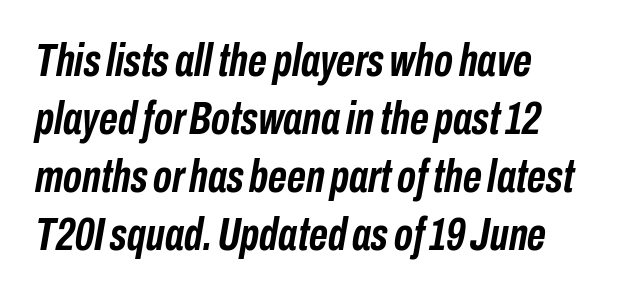
These lines stack with their left ends in a neat column. Clear beneath every line of the passage. Posture: slanted. Default kerning and tracking; the words read as compact shapes.
